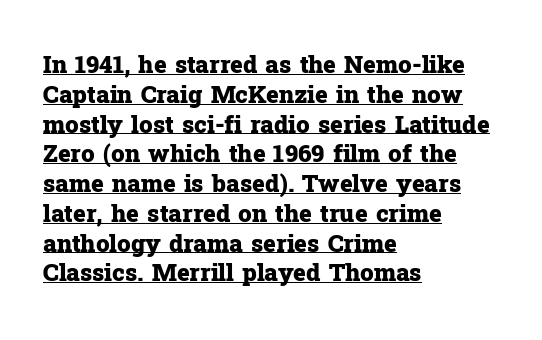
The image shows 24 px bold type, upright; set left-aligned, line spacing 1.24x, normal letter spacing, underlined.
